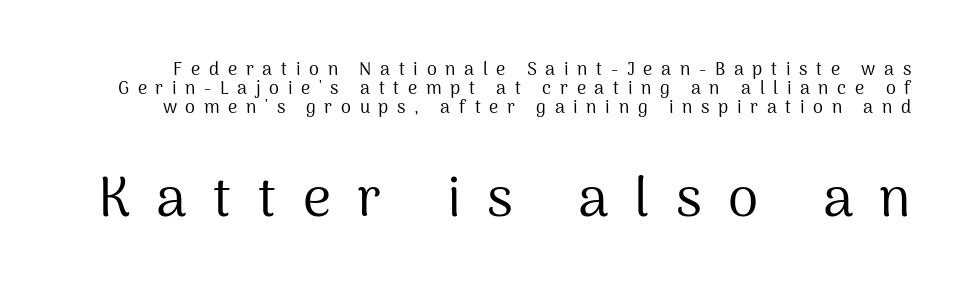
{"serif": "no", "italic": "no", "bold": "no", "weight": "regular", "width": "normal", "stroke_contrast": "medium", "x_height": "medium", "monospaced": "no", "underline": "no", "line_spacing": "tight", "line_spacing_ratio": 1.06, "letter_spacing": "wide", "letter_spacing_em": 0.48, "larger_block": "second", "size_ratio": 3.06, "glyph_px": 55}
